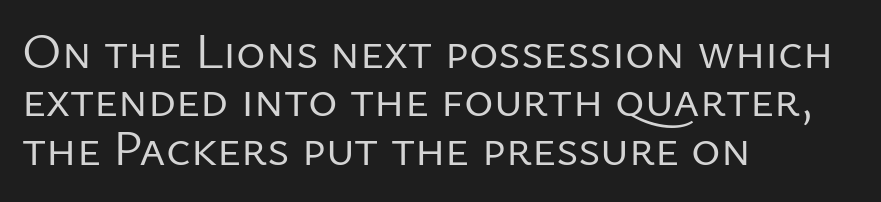
The image shows 50 px regular-weight sans-serif type, upright; set left-aligned, tight line spacing (0.97x), normal letter spacing, not underlined; low stroke contrast and a medium x-height.
